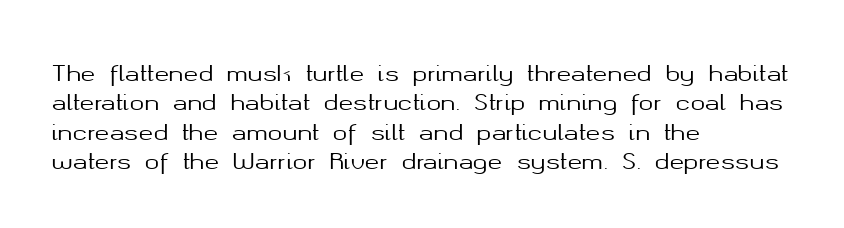
{"italic": "no", "underline": "no", "align": "left", "line_spacing": "normal", "line_spacing_ratio": 1.33, "letter_spacing": "normal", "letter_spacing_em": 0.0, "glyph_px": 22}
